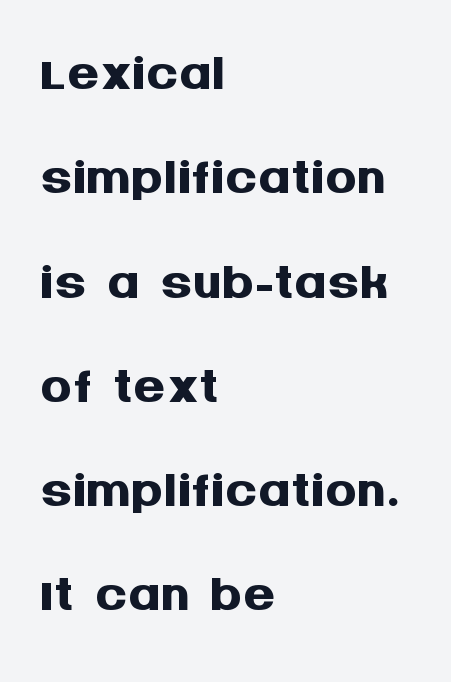
The specimen reads as upright at a glance. Plenty of ink on the page — the face is bold. One glance says typical: line gaps are just what's usual. The passage shown is not underscored anywhere. This rendering leaves character spacing at its baseline value.
